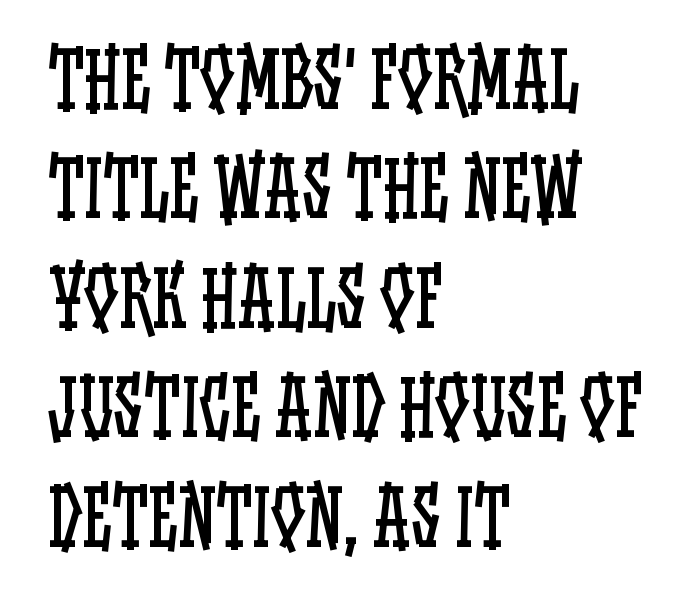
The image shows 76 px regular-weight, condensed type, upright; set left-aligned, normal line spacing (1.44x), normal letter spacing, not underlined; low stroke contrast and a large x-height.
